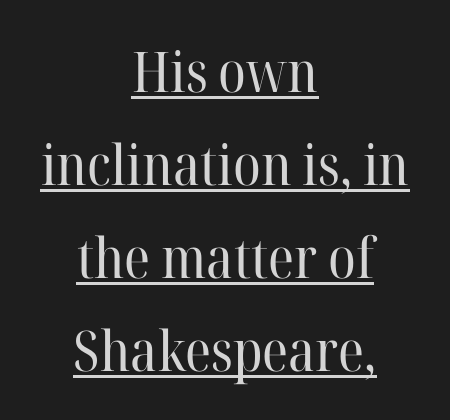
The image shows 56 px regular-weight serif type, upright; set centered, normal line spacing (1.66x), normal letter spacing, underlined; high stroke contrast and a medium x-height.
